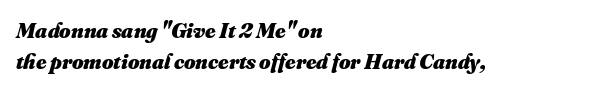
Q: Is the text bold? A: Yes.
Q: Is the text underlined? A: No.
Q: How is the paragraph aligned? A: Left-aligned.
Q: Is the spacing between letters normal or unusually wide? A: Normal.
Q: Is the spacing between lines tight, normal or loose? A: Normal.
